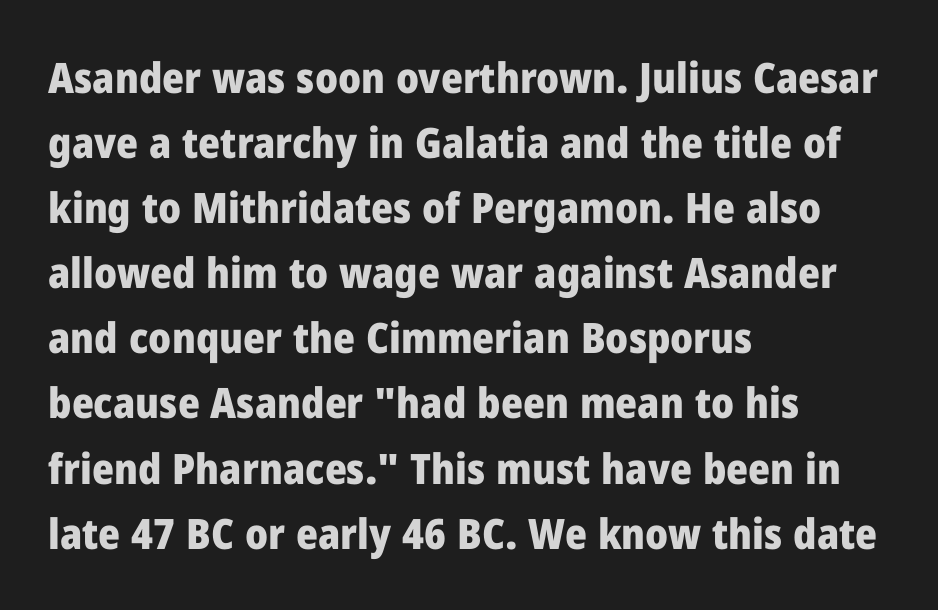
Ascenders rise straight up at ninety degrees. One-word summary of the alignment: left. Words float on clear page, feet unadorned. Each glyph is drawn with heavy, bold strokes. Character widths vary here, with narrow letters taking less room than wide ones. The rendering uses a moderate line-height, typical for paragraphs.
